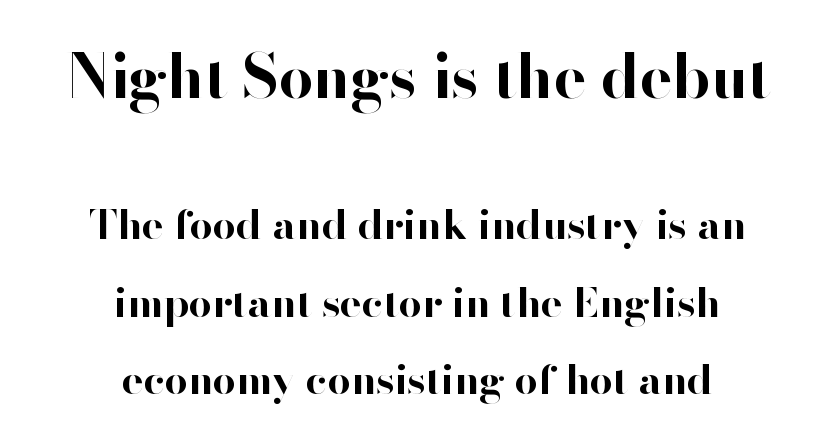
{"serif": "no", "italic": "no", "bold": "yes", "weight": "bold", "width": "normal", "stroke_contrast": "high", "x_height": "small", "monospaced": "no", "underline": "no", "align": "center", "line_spacing_ratio": 1.88, "letter_spacing": "normal", "letter_spacing_em": 0.0, "larger_block": "first", "size_ratio": 1.49, "glyph_px": 61}
